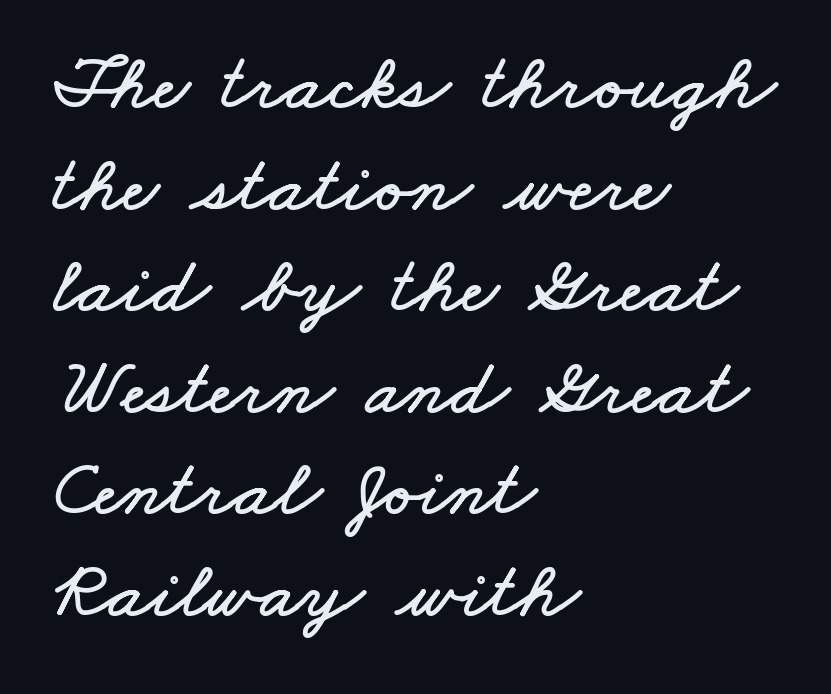
{"width": "wide", "stroke_contrast": "low", "x_height": "small", "monospaced": "no", "underline": "no", "align": "left", "line_spacing": "normal", "line_spacing_ratio": 1.27, "letter_spacing": "normal", "letter_spacing_em": 0.0, "glyph_px": 80}
